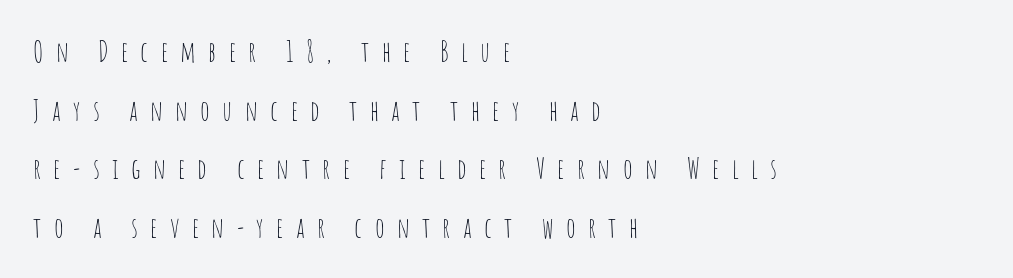
These lines are rendered in a variable-pitch font. Each line starts at the same left margin while the right side varies. You can tell from the bare stems that sans-serif type was used. The string is rendered with underlining switched off.
